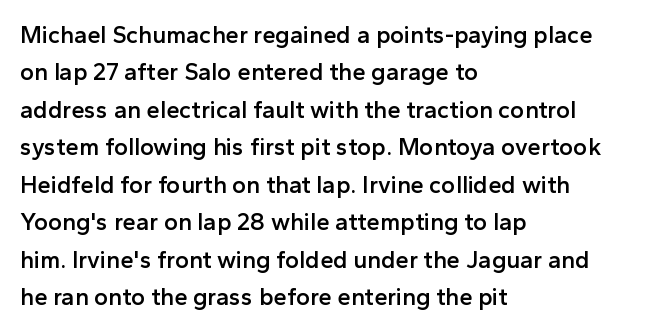
{"italic": "no", "bold": "semi", "underline": "no", "align": "left", "line_spacing": "normal", "line_spacing_ratio": 1.56, "letter_spacing": "normal", "letter_spacing_em": 0.0, "glyph_px": 24}
